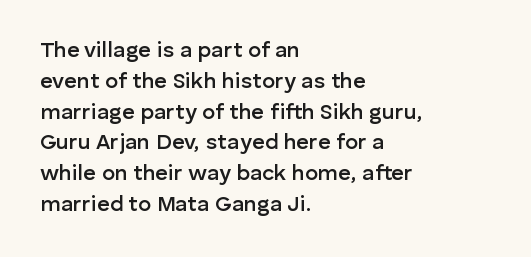
The image shows 22 px text type, upright; set left-aligned, normal line spacing (1.4x), normal letter spacing, not underlined.
